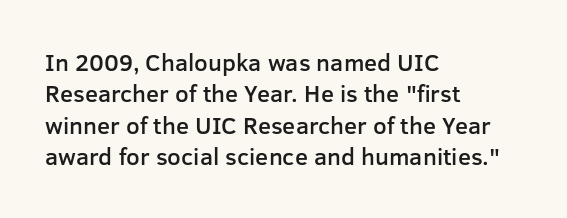
The image shows 24 px text type, upright; set left-aligned, normal line spacing (1.31x), normal letter spacing, not underlined.
